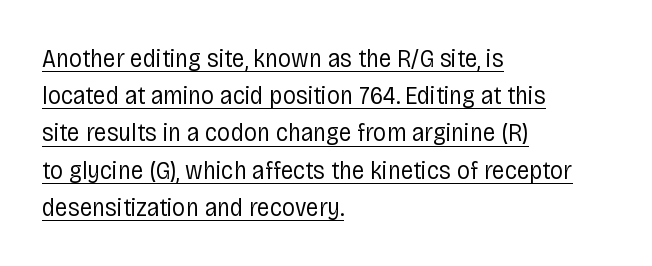
Summary of weight: not heavy and not bold. The type sits square on the baseline with zero lean. Tracking here is standard; glyphs follow each other at the usual distance. The glyphs are accompanied by a horizontal stroke just below them. Leftover space on each line is placed entirely after the last word.
